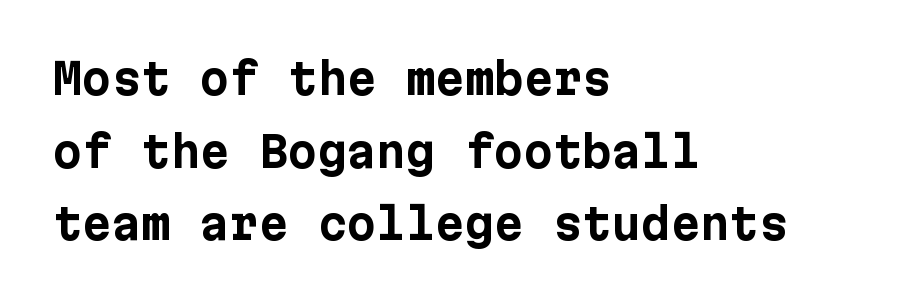
The image shows 42 px bold sans-serif type, upright; set left-aligned, line spacing 1.73x, normal letter spacing, not underlined; low stroke contrast and a medium x-height.
